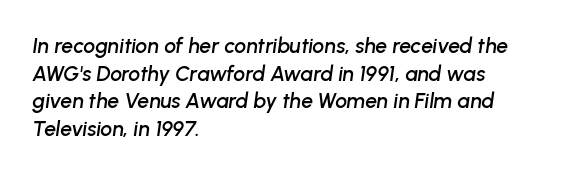
Q: Is the text italic (slanted)? A: Yes, it leans right by about 8 degrees.
Q: Is the text underlined? A: No.
Q: How is the paragraph aligned? A: Left-aligned.
Q: Is the spacing between letters normal or unusually wide? A: Normal.
Q: Is the spacing between lines tight, normal or loose? A: Normal.
